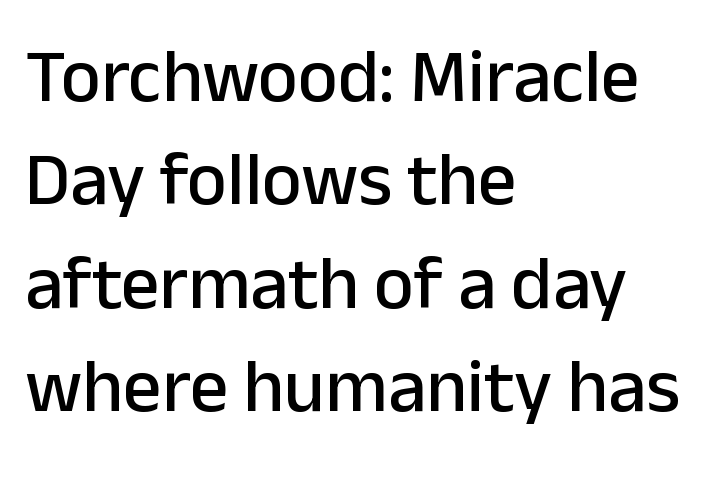
{"serif": "no", "italic": "no", "width": "normal", "stroke_contrast": "low", "x_height": "medium", "monospaced": "no", "underline": "no", "align": "left", "line_spacing": "normal", "line_spacing_ratio": 1.36, "letter_spacing": "normal", "letter_spacing_em": 0.0, "glyph_px": 76}
